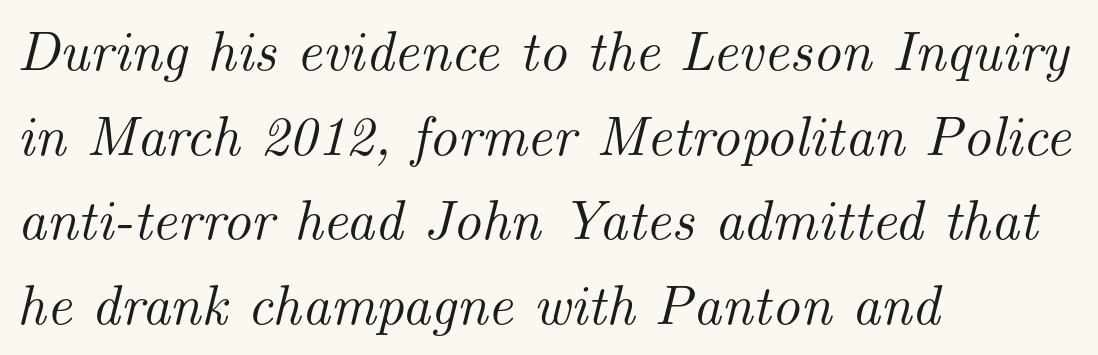
The image shows 56 px serif type, italic (leaning right); set left-aligned, normal line spacing (1.51x), normal letter spacing, not underlined; medium stroke contrast and a small x-height.
